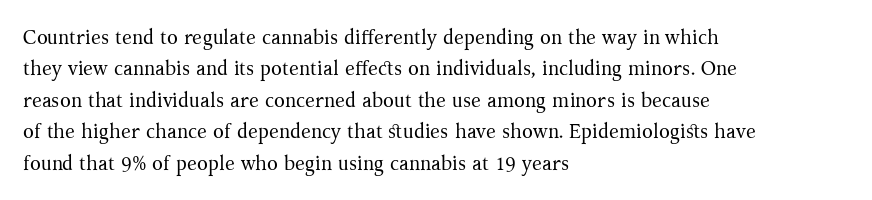
The image shows 20 px text type, upright; set left-aligned, normal line spacing (1.57x), normal letter spacing, not underlined.
